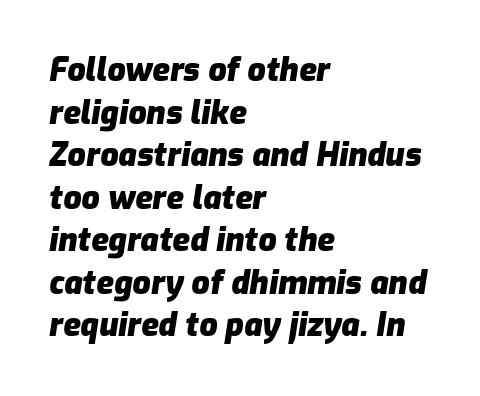
The image shows 32 px heavy type, italic (leaning right); set left-aligned, normal line spacing (1.33x), normal letter spacing, not underlined; low stroke contrast and a medium x-height.
